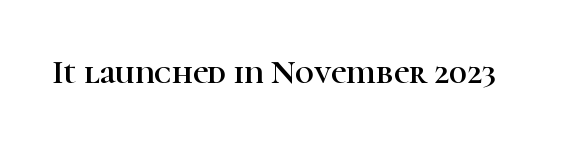
Q: Is the text italic (slanted)? A: No, it is upright.
Q: Is the typeface a serif or a sans-serif typeface? A: Serif.
Q: Is the text underlined? A: No.
Q: Is the spacing between letters normal or unusually wide? A: Normal.
Q: Width (condensed, normal, or wide)? A: Normal.
Q: Stroke contrast? A: High.
Q: x-height? A: Medium.
Q: Monospaced? A: No.
